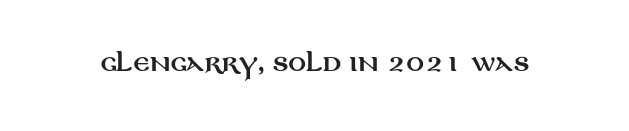
Q: Is the text italic (slanted)? A: No, it is upright.
Q: Is the text underlined? A: No.
Q: Is the spacing between letters normal or unusually wide? A: Normal.
